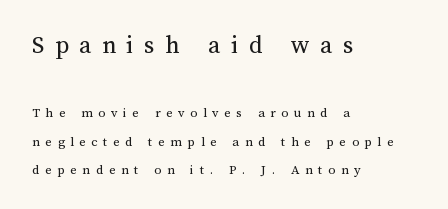
The image shows 26 px text type, upright; set left-aligned, loose line spacing (2.02x), unusually wide letter spacing (+0.4 em), not underlined; the first (top) block is 1.86x larger.
